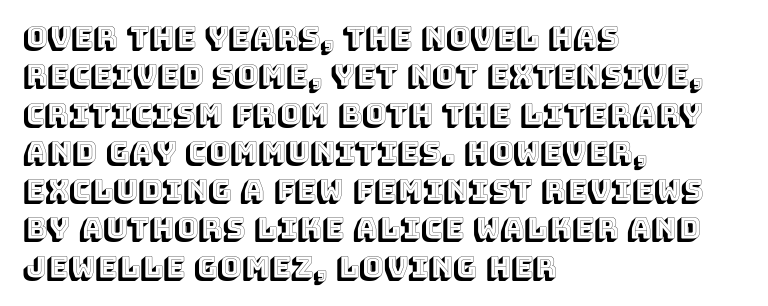
Each letter keeps its own natural width here, so spacing adapts to shape. This sample uses an upright cut, with every glyph sitting square on the baseline. Has an underline been added? It has not. Vertical spacing — default. Students, note that the glyphs here touch the page at normal intervals. A student would call this left alignment; a typographer would say flush left, rag right.
